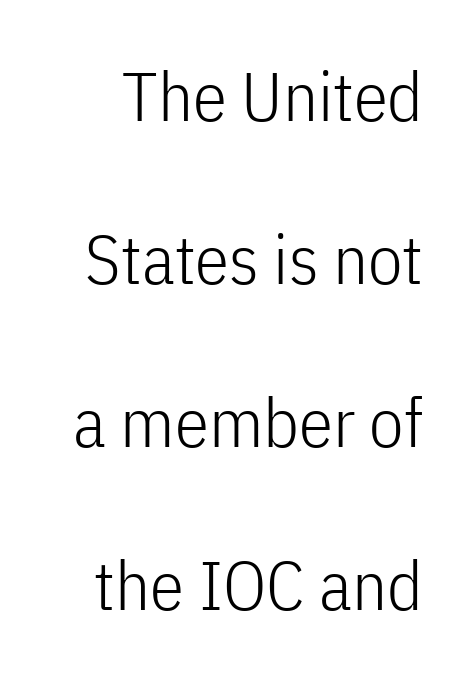
The image shows 69 px light, condensed sans-serif type, upright; set loose line spacing (2.36x), normal letter spacing, not underlined; low stroke contrast and a medium x-height.
